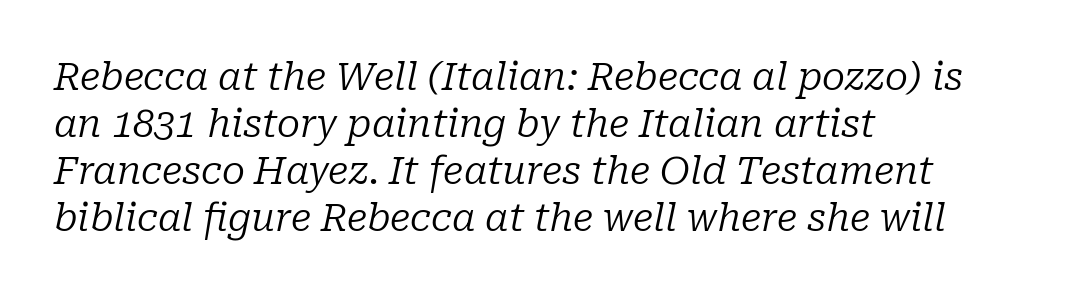
A typesetter would call this proportional, since set widths differ per character. Descenders are the only things crossing below the line. Old-style or modern, the face here clearly has serifs. A student would call this left alignment; a typographer would say flush left, rag right.
